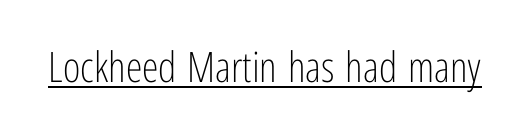
{"serif": "no", "italic": "no", "bold": "no", "weight": "light", "width": "condensed", "stroke_contrast": "low", "x_height": "medium", "monospaced": "no", "underline": "yes", "letter_spacing": "normal", "letter_spacing_em": 0.0, "glyph_px": 42}
